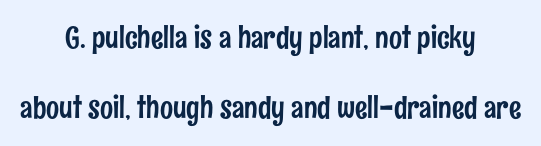
The image shows 31 px condensed sans-serif type, upright; set centered, loose line spacing (2.26x), normal letter spacing, not underlined; low stroke contrast and a medium x-height.
